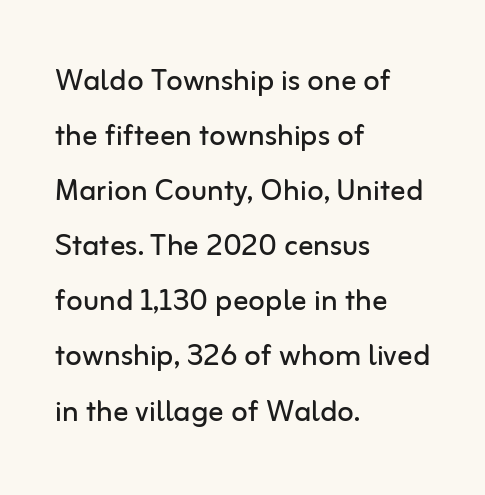
Q: Is the text bold? A: No.
Q: Is the text italic (slanted)? A: No, it is upright.
Q: Is the typeface a serif or a sans-serif typeface? A: Sans-serif.
Q: Is the text underlined? A: No.
Q: How is the paragraph aligned? A: Left-aligned.
Q: Is the spacing between letters normal or unusually wide? A: Normal.
Q: Is the spacing between lines tight, normal or loose? A: Normal.
Q: Width (condensed, normal, or wide)? A: Normal.
Q: Stroke contrast? A: Low.
Q: x-height? A: Medium.
Q: Monospaced? A: No.
